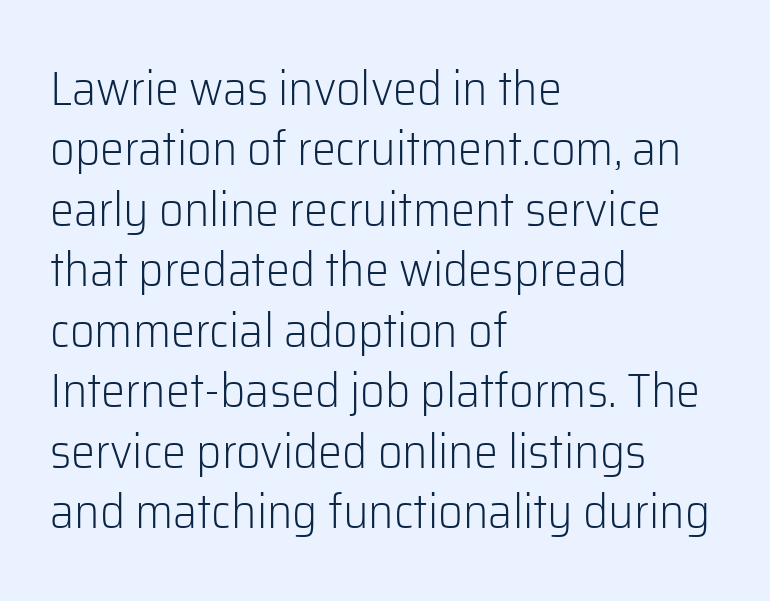
The image shows 48 px light sans-serif type, upright; set left-aligned, normal line spacing (1.26x), normal letter spacing, not underlined; low stroke contrast and a medium x-height.
